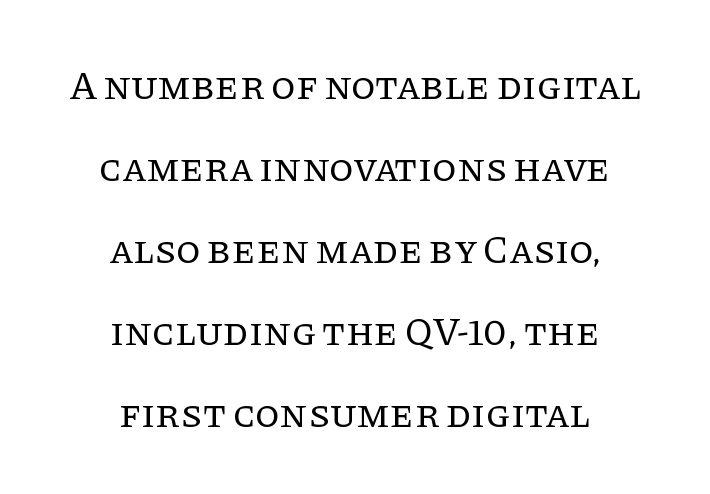
Q: Is the text bold? A: No.
Q: Is the text italic (slanted)? A: No, it is upright.
Q: Is the typeface a serif or a sans-serif typeface? A: Serif.
Q: Is the text underlined? A: No.
Q: How is the paragraph aligned? A: Centered.
Q: Is the spacing between letters normal or unusually wide? A: Normal.
Q: Is the spacing between lines tight, normal or loose? A: Loose.
Q: Width (condensed, normal, or wide)? A: Normal.
Q: Stroke contrast? A: Low.
Q: x-height? A: Large.
Q: Monospaced? A: No.
